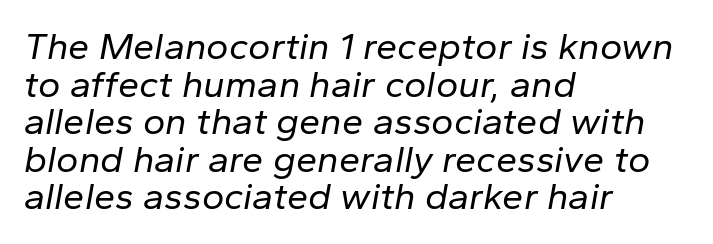
The image shows 38 px regular-weight type, italic (leaning right); set left-aligned, tight line spacing (0.99x), normal letter spacing, not underlined; low stroke contrast and a medium x-height.
